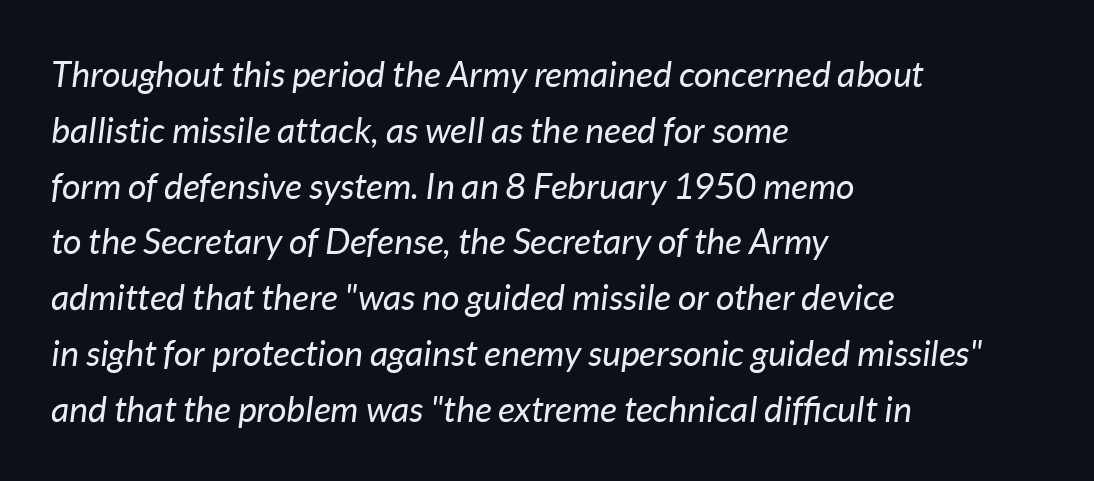
Q: Is the text bold? A: No.
Q: Is the text italic (slanted)? A: Yes, it leans right by about 7 degrees.
Q: Is the text underlined? A: No.
Q: How is the paragraph aligned? A: Left-aligned.
Q: Is the spacing between letters normal or unusually wide? A: Normal.
Q: Is the spacing between lines tight, normal or loose? A: Normal.
Q: Width (condensed, normal, or wide)? A: Normal.
Q: Stroke contrast? A: Low.
Q: x-height? A: Medium.
Q: Monospaced? A: No.
